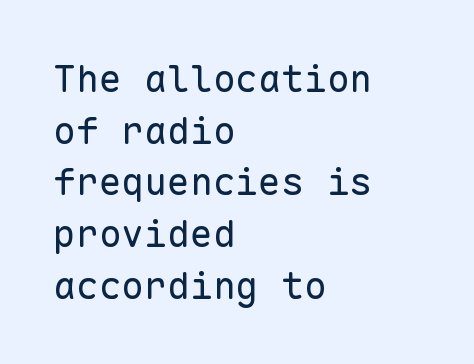
Q: Is the text bold? A: No.
Q: Is the text italic (slanted)? A: No, it is upright.
Q: Is the typeface a serif or a sans-serif typeface? A: Sans-serif.
Q: Is the text underlined? A: No.
Q: How is the paragraph aligned? A: Left-aligned.
Q: Is the spacing between letters normal or unusually wide? A: Normal.
Q: Is the spacing between lines tight, normal or loose? A: Normal.
Q: Width (condensed, normal, or wide)? A: Normal.
Q: Stroke contrast? A: Low.
Q: x-height? A: Medium.
Q: Monospaced? A: Yes.
